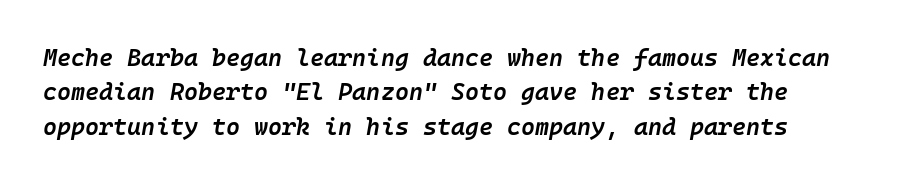
Q: Is the text bold? A: Semi-bold.
Q: Is the text italic (slanted)? A: Yes, it leans right by about 10 degrees.
Q: Is the text underlined? A: No.
Q: How is the paragraph aligned? A: Left-aligned.
Q: Is the spacing between letters normal or unusually wide? A: Normal.
Q: Is the spacing between lines tight, normal or loose? A: Normal.
